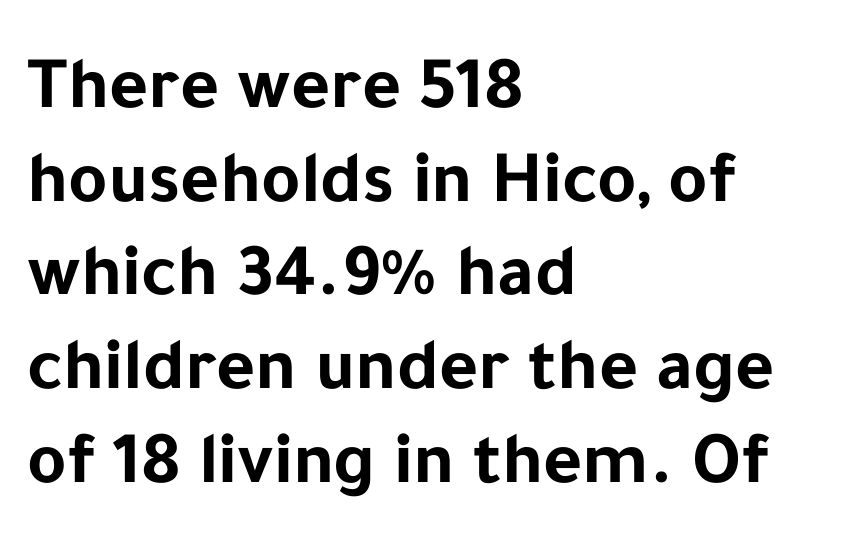
Q: Is the text bold? A: Yes.
Q: Is the text italic (slanted)? A: No, it is upright.
Q: Is the typeface a serif or a sans-serif typeface? A: Sans-serif.
Q: Is the text underlined? A: No.
Q: How is the paragraph aligned? A: Left-aligned.
Q: Is the spacing between letters normal or unusually wide? A: Normal.
Q: Is the spacing between lines tight, normal or loose? A: Normal.
Q: Width (condensed, normal, or wide)? A: Normal.
Q: Stroke contrast? A: Low.
Q: x-height? A: Medium.
Q: Monospaced? A: No.
